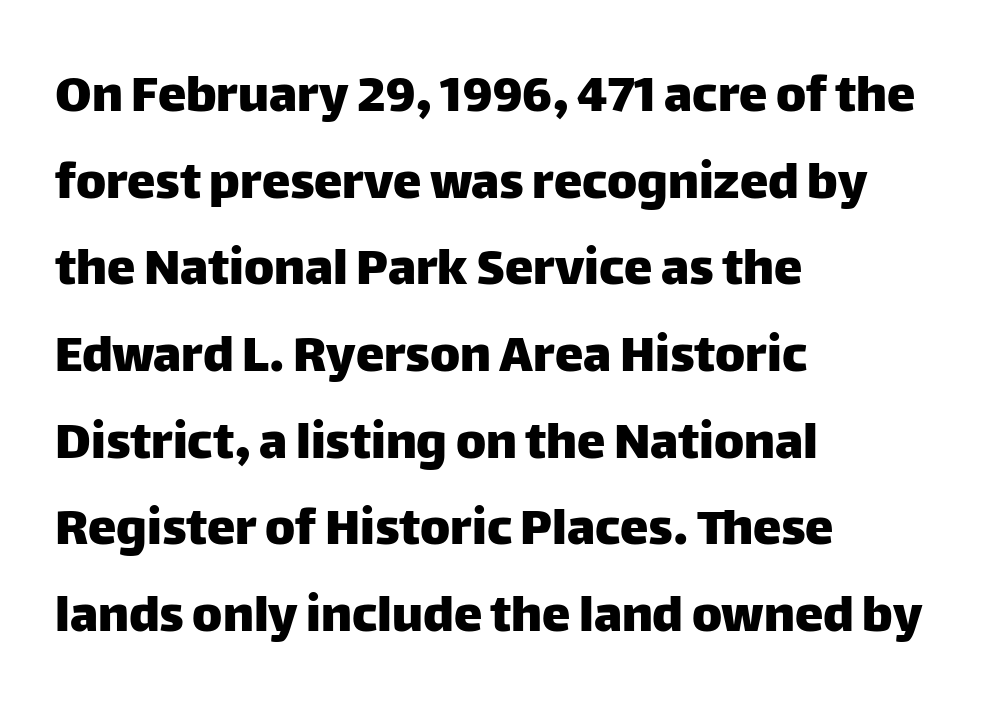
The image shows 57 px sans-serif type, upright; set left-aligned, normal line spacing (1.52x), normal letter spacing, not underlined; low stroke contrast and a large x-height.
